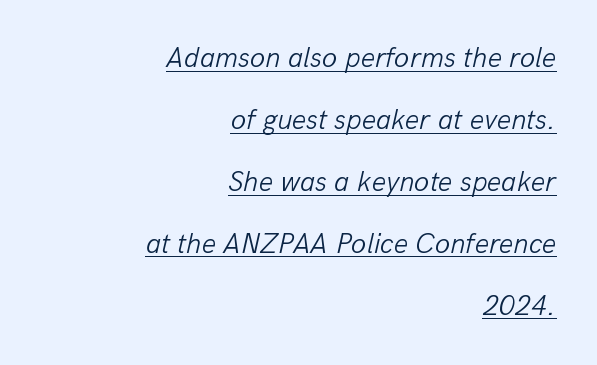
Q: Is the text bold? A: No.
Q: Is the text italic (slanted)? A: Yes, it leans right by about 13 degrees.
Q: Is the text underlined? A: Yes.
Q: How is the paragraph aligned? A: Right-aligned.
Q: Is the spacing between letters normal or unusually wide? A: Normal.
Q: Is the spacing between lines tight, normal or loose? A: Loose.
Q: Width (condensed, normal, or wide)? A: Normal.
Q: Stroke contrast? A: Low.
Q: x-height? A: Medium.
Q: Monospaced? A: No.
